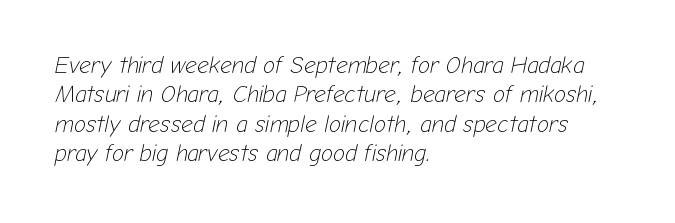
The strip under each line holds only bare page. Stems and bowls with no extra thickness — not bold. The letters sit at their default tracking, neither squeezed nor spread. The text block is weighted toward the left margin, trailing off unevenly rightward.
